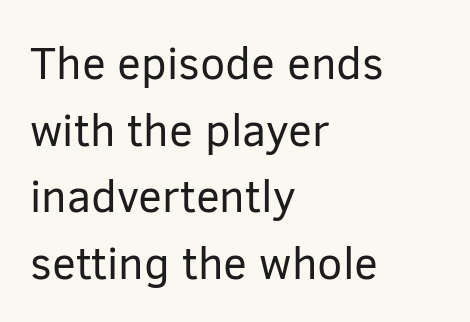
These lines are rendered in a variable-pitch font. No feet cap the strokes, marking this as sans-serif type. Is the type heavy? It reads as light-to-regular instead. Posture: upright roman.
